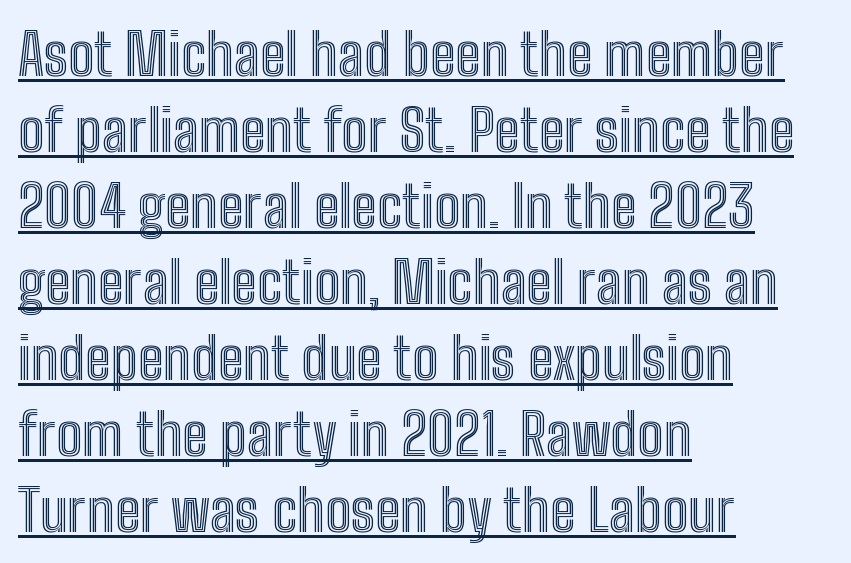
These lines sit exactly where default settings would place them. Underline: present. Look at the tracking — it's just the regular setting, nothing added. A typesetter would call this proportional, since set widths differ per character. This is roman type, the default non-slanted kind.
